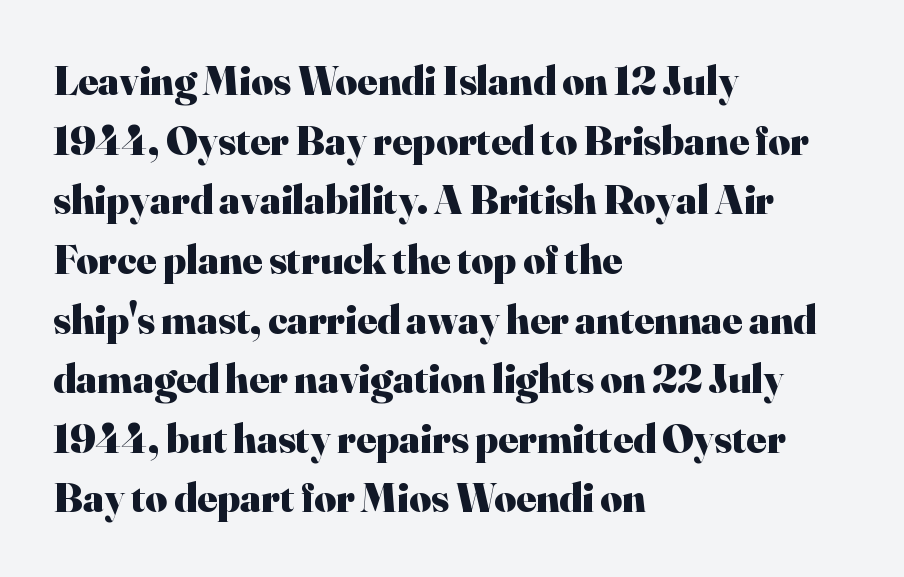
Q: Is the text bold? A: Yes.
Q: Is the text italic (slanted)? A: No, it is upright.
Q: Is the typeface a serif or a sans-serif typeface? A: Serif.
Q: Is the text underlined? A: No.
Q: How is the paragraph aligned? A: Left-aligned.
Q: Is the spacing between letters normal or unusually wide? A: Normal.
Q: Is the spacing between lines tight, normal or loose? A: Normal.
Q: Width (condensed, normal, or wide)? A: Normal.
Q: Stroke contrast? A: High.
Q: x-height? A: Small.
Q: Monospaced? A: No.
